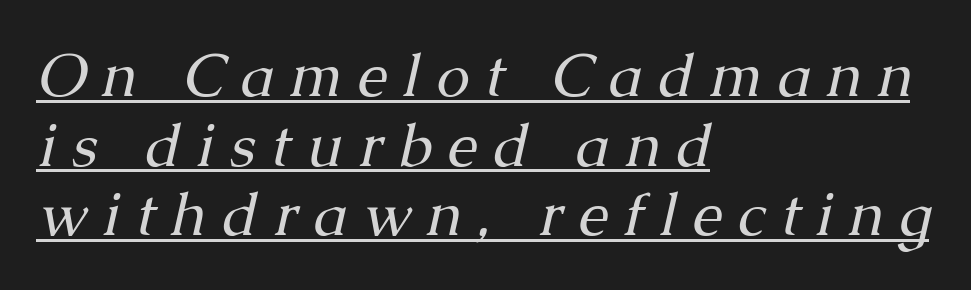
Nothing heavy about these letters — not bold at all. Every word sits above its own underline. Words appear elongated and porous because spacing is wide. Character widths vary here, with narrow letters taking less room than wide ones. In terms of letterform style, serifs are clearly present. Would a proofreader flag this as italicized? Yes.
